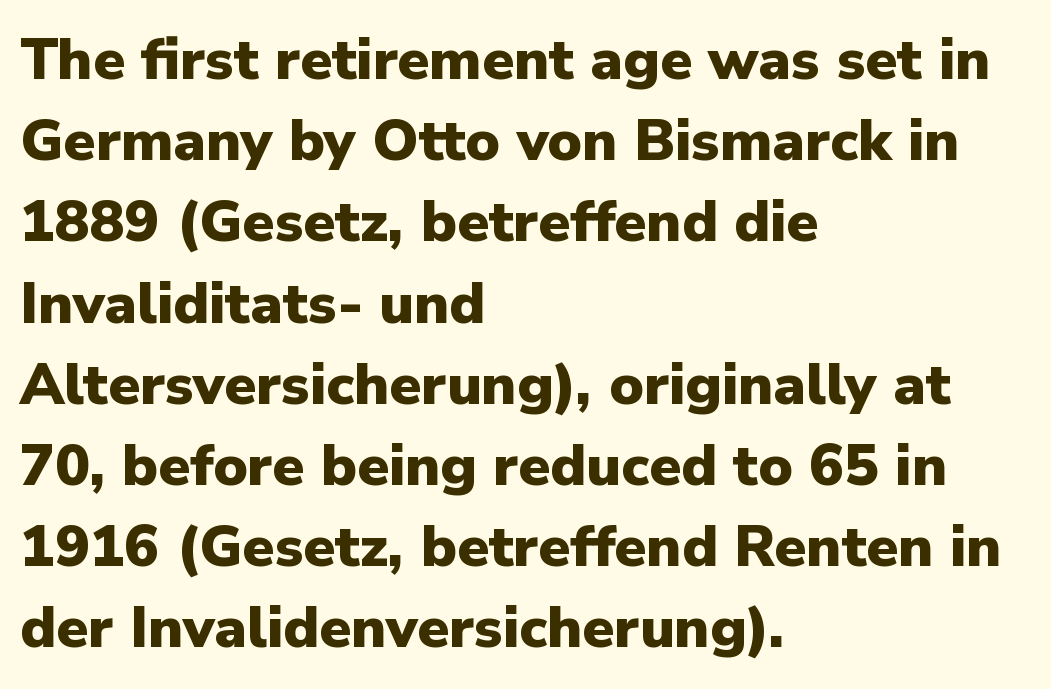
Standard letterfit; no display-style spreading of the glyphs. The gap between lines stays unmarked. Emphasis by weight is at full strength: bold. The paragraph shown leans on its left margin.
